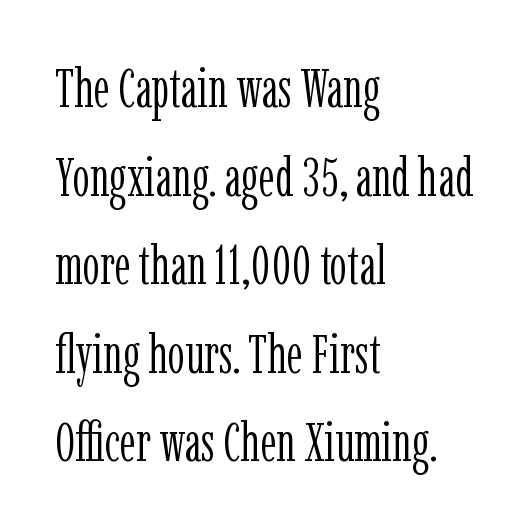
This sample has the flowing, uneven cadence of proportional lettering. These lines sit exactly where default settings would place them. This is the regular roman posture of the typeface. Clear beneath every line of the passage. The compositor pushed each line to the left boundary. Letterform terminals end in serifs throughout the passage.
